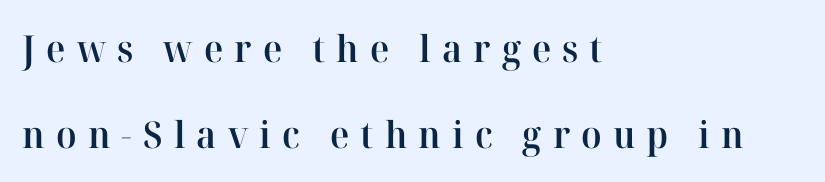
Q: Is the text bold? A: Semi-bold.
Q: Is the text italic (slanted)? A: No, it is upright.
Q: Is the typeface a serif or a sans-serif typeface? A: Serif.
Q: Is the text underlined? A: No.
Q: How is the paragraph aligned? A: Left-aligned.
Q: Is the spacing between letters normal or unusually wide? A: Unusually wide.
Q: Is the spacing between lines tight, normal or loose? A: Loose.
Q: Width (condensed, normal, or wide)? A: Normal.
Q: Stroke contrast? A: High.
Q: x-height? A: Medium.
Q: Monospaced? A: No.
